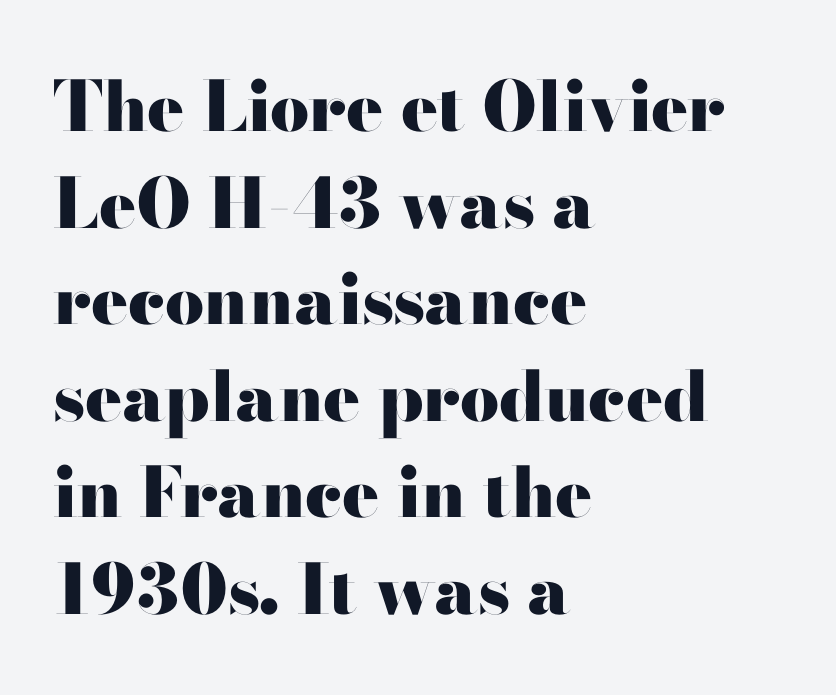
A typesetter would call this proportional, since set widths differ per character. The strokes are fattened all the way to bold. The area under the type is left untouched. A typesetter would call this leading conventional body-copy spacing. Classification — sans serif.
